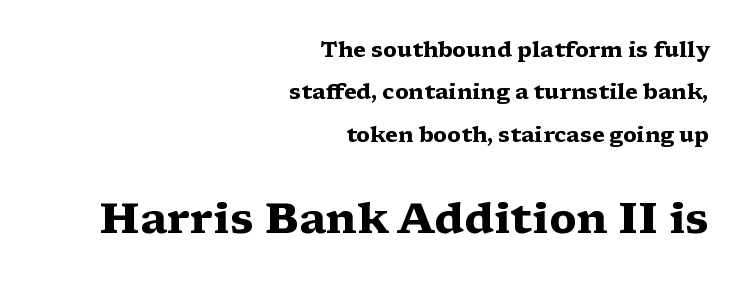
The image shows 42 px heavy, wide serif type, upright; set right-aligned, loose line spacing (2.02x), normal letter spacing, not underlined; the second (bottom) block is 2.0x larger; medium stroke contrast and a medium x-height.
